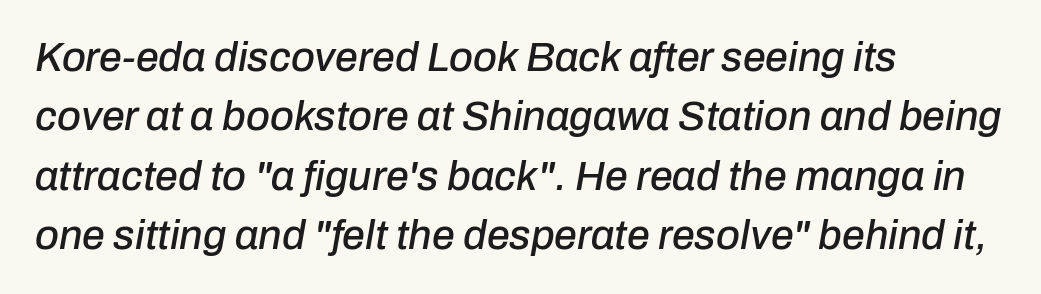
The image shows 41 px text type, italic (leaning right); set left-aligned, normal line spacing (1.45x), normal letter spacing, not underlined; low stroke contrast and a medium x-height.
